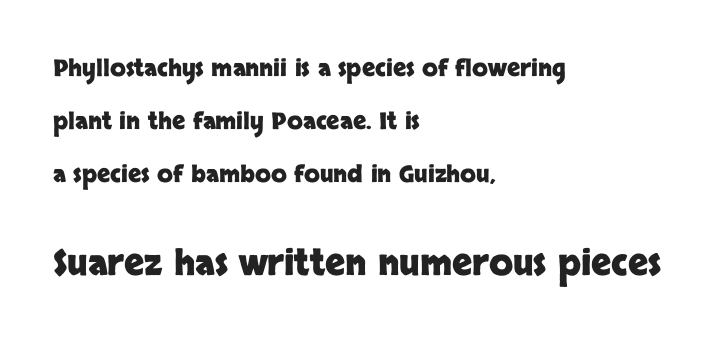
Here the glyphs are tracked normally, forming tight word shapes. Spacing verdict: proportional, widths tailored to each character. Stroke thickness is high; the sample reads as a true bold. Posture: vertical. The rag falls on the right side of this text block.
